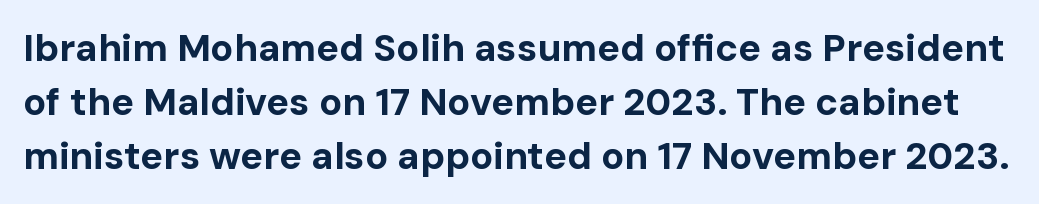
{"serif": "no", "italic": "no", "bold": "yes", "weight": "bold", "width": "normal", "stroke_contrast": "low", "x_height": "medium", "monospaced": "no", "underline": "no", "line_spacing": "normal", "line_spacing_ratio": 1.42, "letter_spacing": "normal", "letter_spacing_em": 0.0, "glyph_px": 38}
